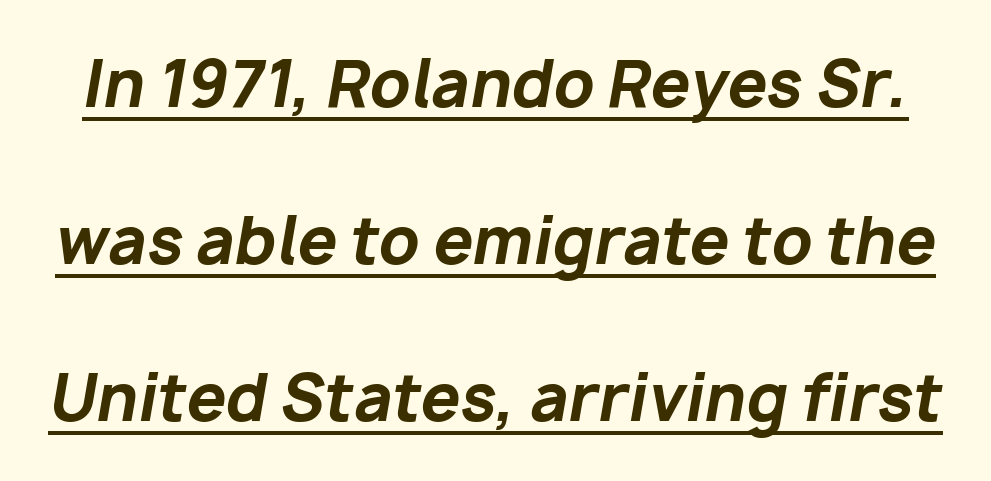
Q: Is the text bold? A: Yes.
Q: Is the text italic (slanted)? A: Yes, it leans right by about 10 degrees.
Q: Is the text underlined? A: Yes.
Q: Is the spacing between letters normal or unusually wide? A: Normal.
Q: Is the spacing between lines tight, normal or loose? A: Loose.
Q: Width (condensed, normal, or wide)? A: Normal.
Q: Stroke contrast? A: Low.
Q: x-height? A: Medium.
Q: Monospaced? A: No.
